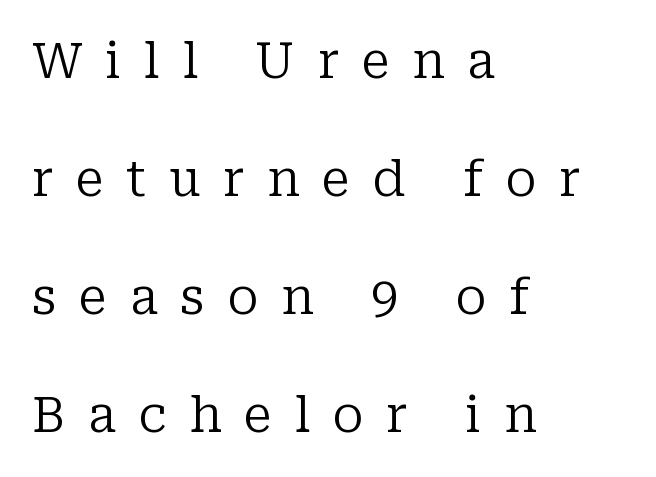
Quick note: underline off. Do the characters align in a grid? No, the font is proportional. You could only call the tracking loose — the letters float apart. Vertical strokes here are truly vertical.
